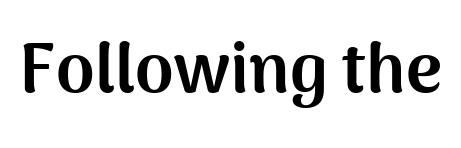
Does extra space separate the letters? No, they use regular spacing. The letters advance in unequal steps, a hallmark of proportional type. Letters rest on an invisible, unmarked baseline. Are there feet on the stems? There aren't — it's a sans. This is roman type, the default non-slanted kind.
